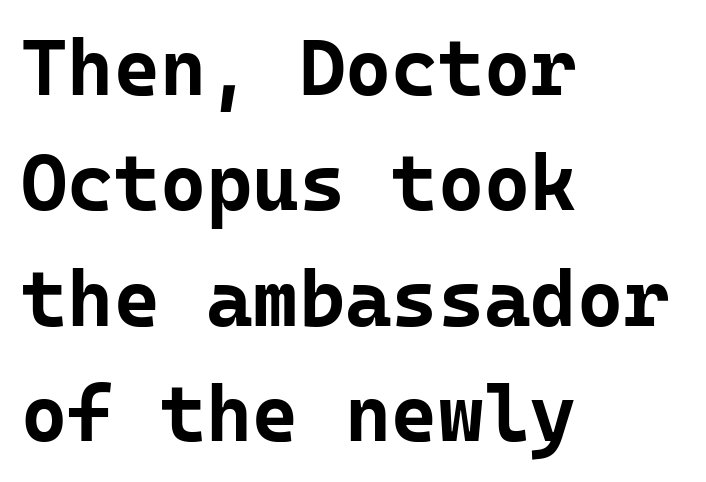
Q: Is the text bold? A: Yes.
Q: Is the text italic (slanted)? A: No, it is upright.
Q: Is the typeface a serif or a sans-serif typeface? A: Sans-serif.
Q: Is the text underlined? A: No.
Q: How is the paragraph aligned? A: Left-aligned.
Q: Is the spacing between letters normal or unusually wide? A: Normal.
Q: Is the spacing between lines tight, normal or loose? A: Normal.
Q: Width (condensed, normal, or wide)? A: Normal.
Q: Stroke contrast? A: Low.
Q: x-height? A: Medium.
Q: Monospaced? A: Yes.
